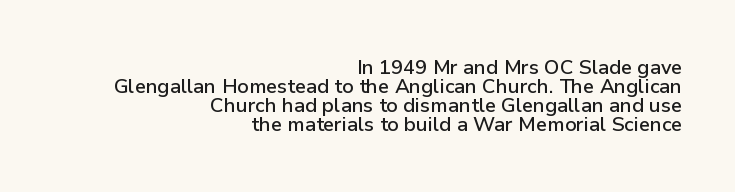
The image shows 20 px text type, upright; set right-aligned, tight line spacing (0.95x), normal letter spacing, not underlined.
